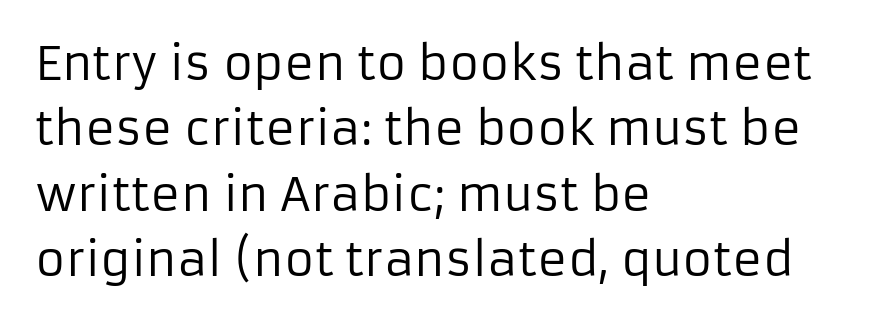
Q: Is the text bold? A: No.
Q: Is the text italic (slanted)? A: No, it is upright.
Q: Is the typeface a serif or a sans-serif typeface? A: Sans-serif.
Q: Is the text underlined? A: No.
Q: How is the paragraph aligned? A: Left-aligned.
Q: Is the spacing between letters normal or unusually wide? A: Normal.
Q: Is the spacing between lines tight, normal or loose? A: Normal.
Q: Width (condensed, normal, or wide)? A: Normal.
Q: Stroke contrast? A: Low.
Q: x-height? A: Medium.
Q: Monospaced? A: No.
